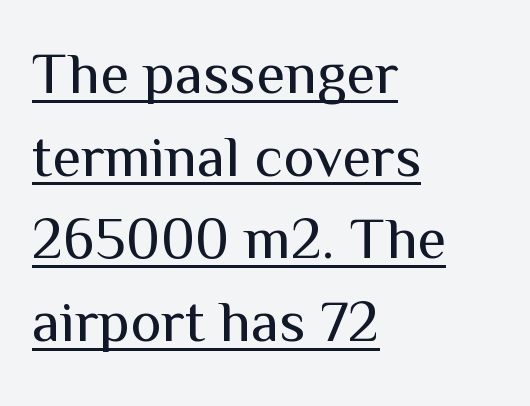
Q: Is the text bold? A: No.
Q: Is the text italic (slanted)? A: No, it is upright.
Q: Is the typeface a serif or a sans-serif typeface? A: Sans-serif.
Q: Is the text underlined? A: Yes.
Q: How is the paragraph aligned? A: Left-aligned.
Q: Is the spacing between letters normal or unusually wide? A: Normal.
Q: Is the spacing between lines tight, normal or loose? A: Normal.
Q: Width (condensed, normal, or wide)? A: Normal.
Q: Stroke contrast? A: Medium.
Q: x-height? A: Medium.
Q: Monospaced? A: No.
